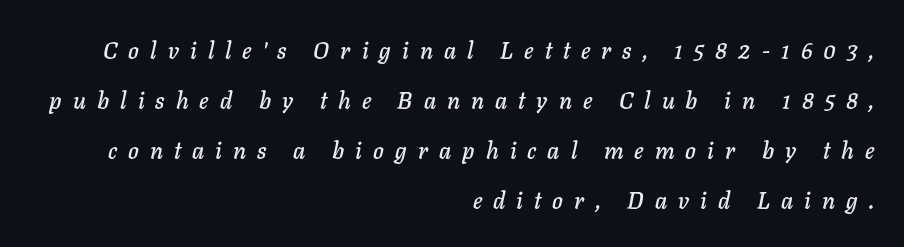
Q: Is the text italic (slanted)? A: Yes, it leans right by about 11 degrees.
Q: Is the text underlined? A: No.
Q: How is the paragraph aligned? A: Right-aligned.
Q: Is the spacing between letters normal or unusually wide? A: Unusually wide.
Q: Is the spacing between lines tight, normal or loose? A: Loose.
